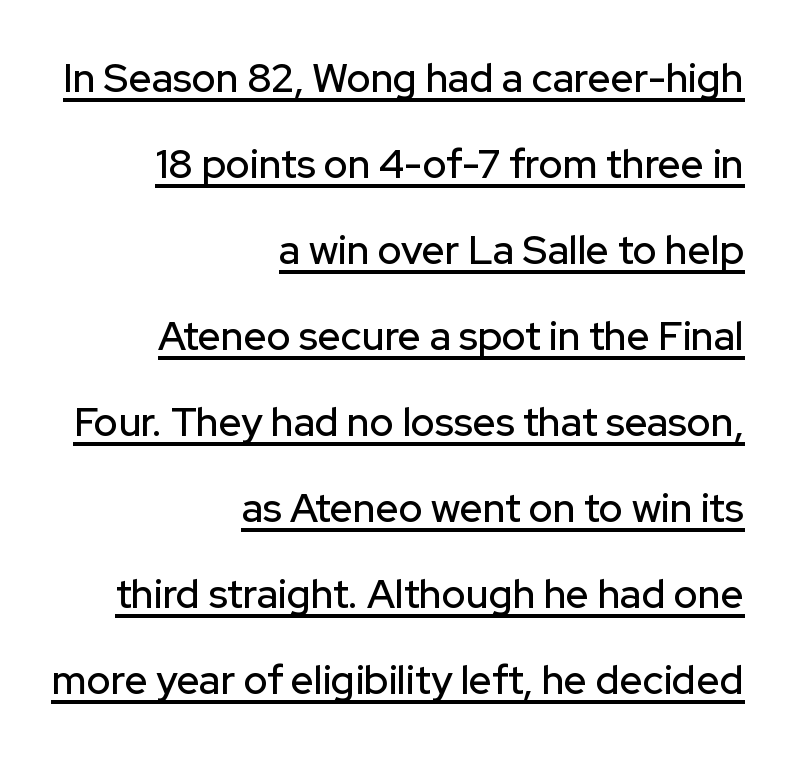
Is the letter spacing exaggerated? No — it looks like the ordinary default. Does the type have serifs? No, each stem ends abruptly. This is the regular roman posture of the typeface. This sample has the flowing, uneven cadence of proportional lettering.
